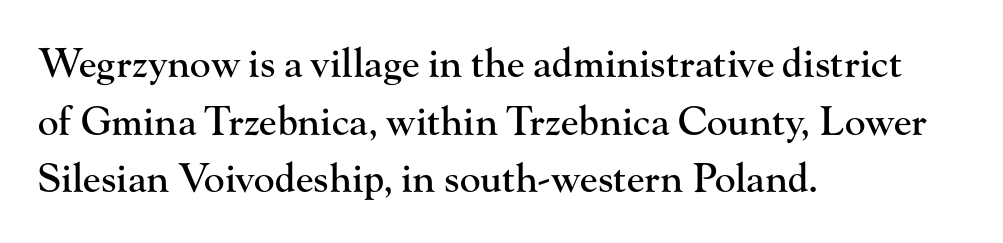
Q: Is the text italic (slanted)? A: No, it is upright.
Q: Is the typeface a serif or a sans-serif typeface? A: Serif.
Q: Is the text underlined? A: No.
Q: How is the paragraph aligned? A: Left-aligned.
Q: Is the spacing between letters normal or unusually wide? A: Normal.
Q: Is the spacing between lines tight, normal or loose? A: Normal.
Q: Width (condensed, normal, or wide)? A: Normal.
Q: Stroke contrast? A: High.
Q: x-height? A: Small.
Q: Monospaced? A: No.
